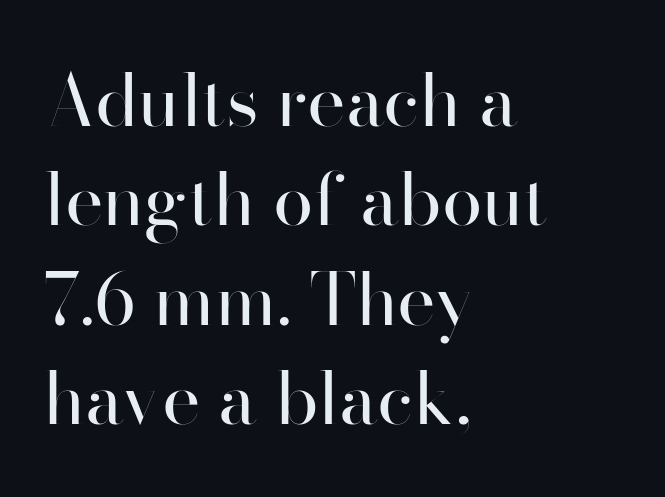
The image shows 73 px regular-weight sans-serif type, upright; set left-aligned, normal line spacing (1.36x), normal letter spacing, not underlined; high stroke contrast and a small x-height.
